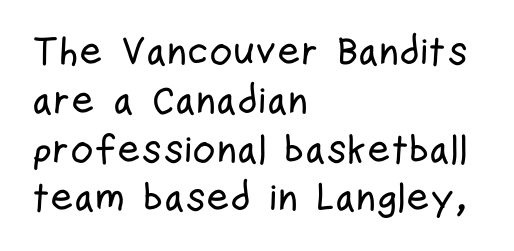
{"serif": "no", "italic": "no", "width": "condensed", "stroke_contrast": "low", "x_height": "medium", "monospaced": "no", "underline": "no", "align": "left", "line_spacing_ratio": 1.22, "letter_spacing": "normal", "letter_spacing_em": 0.0, "glyph_px": 40}
